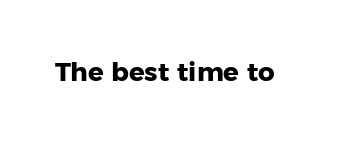
Only glyphs here, with clear space below each row. Rendered with straight, roman letterforms. The glyphs have the mass of a bold cut. Observe the ordinary spacing: letters are neighbours, not strangers.
